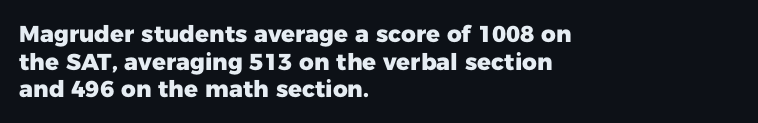
The image shows 23 px bold type, upright; set left-aligned, line spacing 1.2x, normal letter spacing, not underlined.
